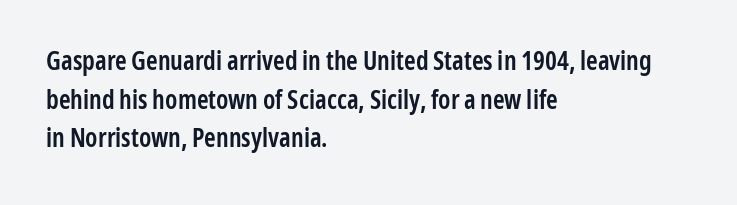
{"italic": "no", "bold": "semi", "underline": "no", "align": "left", "line_spacing": "normal", "line_spacing_ratio": 1.49, "letter_spacing": "normal", "letter_spacing_em": 0.0, "glyph_px": 26}
